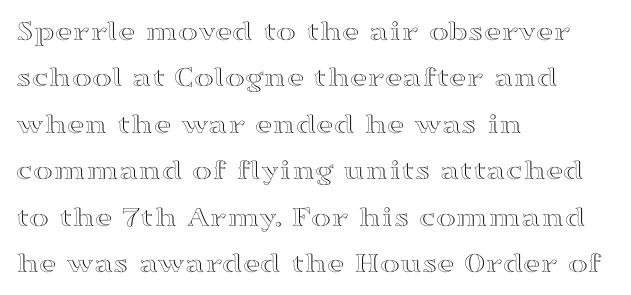
Q: Is the text italic (slanted)? A: No, it is upright.
Q: Is the text underlined? A: No.
Q: How is the paragraph aligned? A: Left-aligned.
Q: Is the spacing between letters normal or unusually wide? A: Normal.
Q: Is the spacing between lines tight, normal or loose? A: Normal.
Q: Width (condensed, normal, or wide)? A: Wide.
Q: x-height? A: Medium.
Q: Monospaced? A: No.
